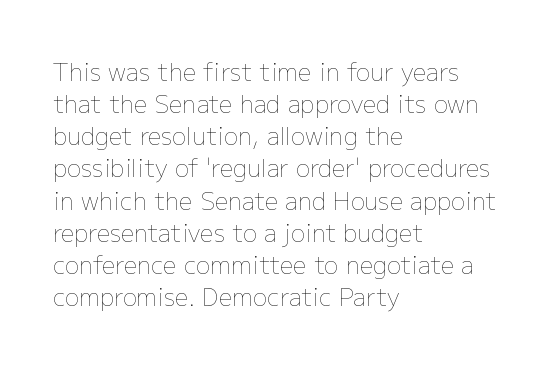
Q: Is the text bold? A: No.
Q: Is the text italic (slanted)? A: No, it is upright.
Q: Is the text underlined? A: No.
Q: How is the paragraph aligned? A: Left-aligned.
Q: Is the spacing between letters normal or unusually wide? A: Normal.
Q: Is the spacing between lines tight, normal or loose? A: Normal.
